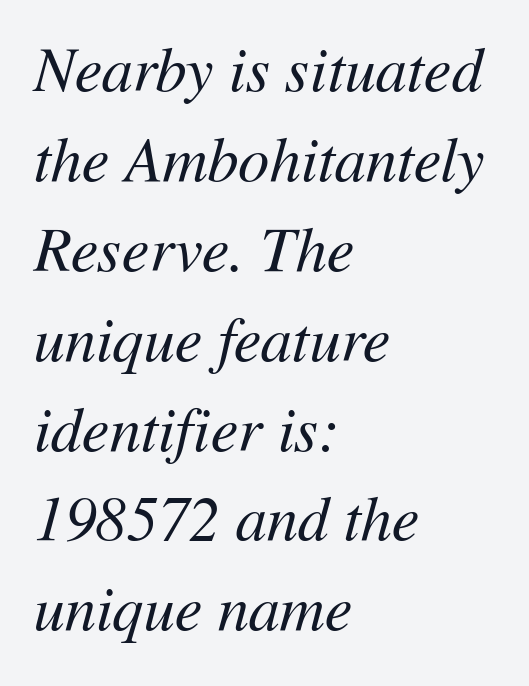
The image shows 62 px regular-weight type, italic (leaning right); set left-aligned, normal line spacing (1.45x), normal letter spacing, not underlined; medium stroke contrast and a medium x-height.
